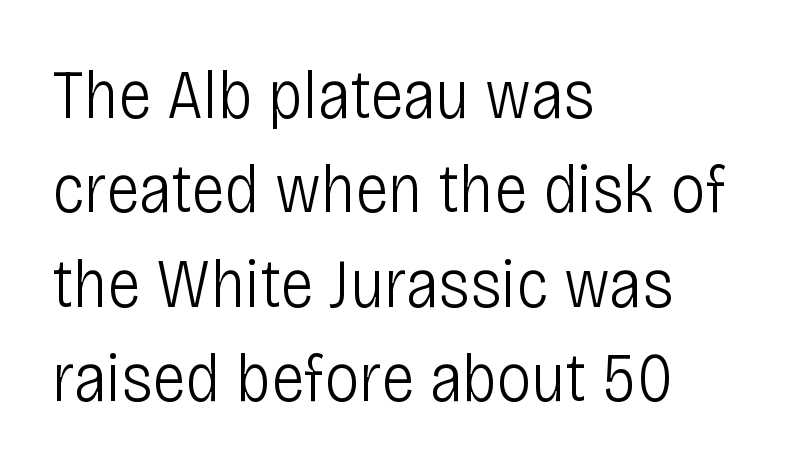
{"serif": "no", "italic": "no", "bold": "no", "weight": "light", "width": "condensed", "stroke_contrast": "low", "x_height": "large", "monospaced": "no", "underline": "no", "align": "left", "line_spacing": "normal", "line_spacing_ratio": 1.35, "letter_spacing": "normal", "letter_spacing_em": 0.0, "glyph_px": 70}
